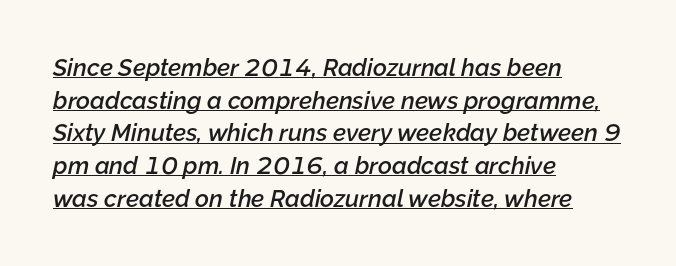
{"italic": "yes", "lean": "right", "slant_degrees": 12, "bold": "semi", "underline": "yes", "align": "left", "line_spacing": "normal", "line_spacing_ratio": 1.36, "letter_spacing": "normal", "letter_spacing_em": 0.0, "glyph_px": 24}
